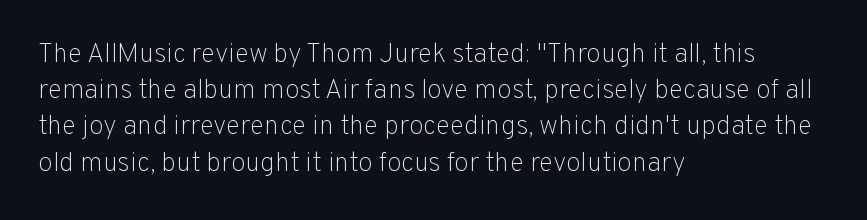
The strokes carry an ordinary text weight at most. Teacher's note: observe the even left margin — that is flush-left alignment. The lines sit at an ordinary, default distance from one another. Does extra space separate the letters? No, they use regular spacing. Posture: vertical. The specimen omits any rule beneath the text block's lines.
